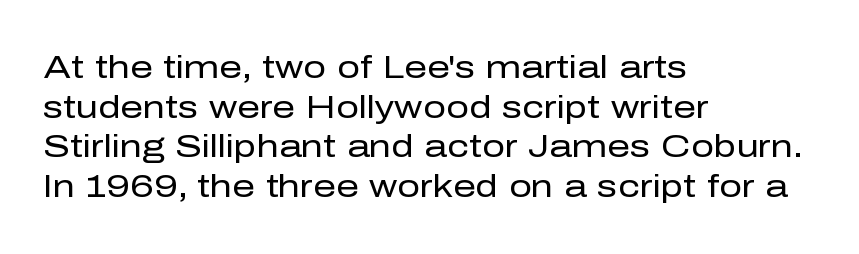
Q: Is the text bold? A: No.
Q: Is the text italic (slanted)? A: No, it is upright.
Q: Is the typeface a serif or a sans-serif typeface? A: Sans-serif.
Q: Is the text underlined? A: No.
Q: How is the paragraph aligned? A: Left-aligned.
Q: Is the spacing between letters normal or unusually wide? A: Normal.
Q: Width (condensed, normal, or wide)? A: Normal.
Q: Stroke contrast? A: Low.
Q: x-height? A: Medium.
Q: Monospaced? A: No.
